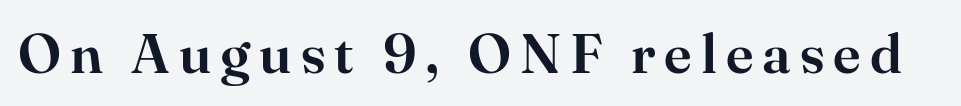
Q: Is the text italic (slanted)? A: No, it is upright.
Q: Is the typeface a serif or a sans-serif typeface? A: Serif.
Q: Is the text underlined? A: No.
Q: Width (condensed, normal, or wide)? A: Normal.
Q: Stroke contrast? A: High.
Q: x-height? A: Small.
Q: Monospaced? A: No.
